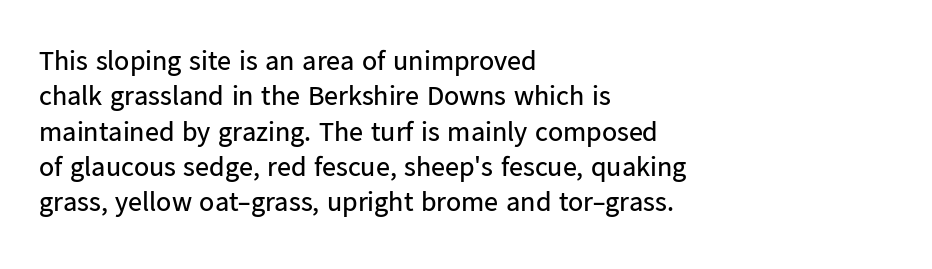
{"serif": "no", "italic": "no", "bold": "no", "weight": "regular", "width": "normal", "stroke_contrast": "low", "x_height": "medium", "monospaced": "no", "underline": "no", "align": "left", "line_spacing": "normal", "line_spacing_ratio": 1.26, "letter_spacing": "normal", "letter_spacing_em": 0.0, "glyph_px": 28}
